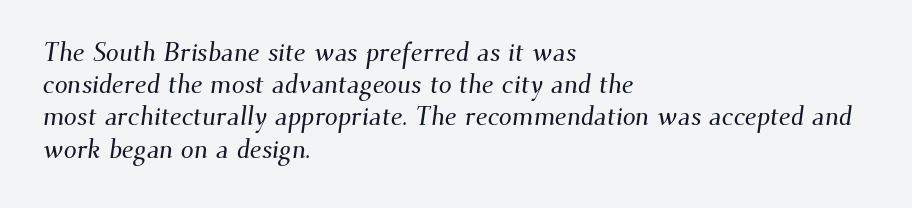
Q: Is the text underlined? A: No.
Q: How is the paragraph aligned? A: Left-aligned.
Q: Is the spacing between letters normal or unusually wide? A: Normal.
